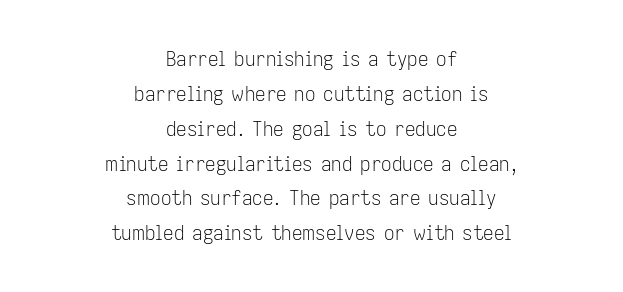
The image shows 21 px text type, upright; set centered, normal line spacing (1.66x), normal letter spacing, not underlined.
